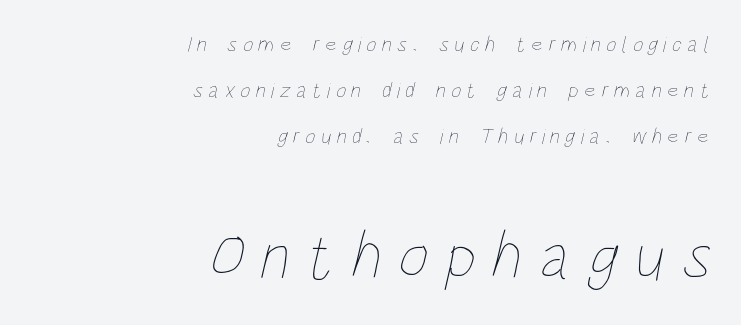
{"bold": "no", "weight": "thin", "width": "condensed", "stroke_contrast": "low", "x_height": "large", "monospaced": "no", "underline": "no", "align": "right", "line_spacing": "loose", "line_spacing_ratio": 2.1, "letter_spacing": "wide", "letter_spacing_em": 0.26, "larger_block": "second", "size_ratio": 3.0, "glyph_px": 66}
